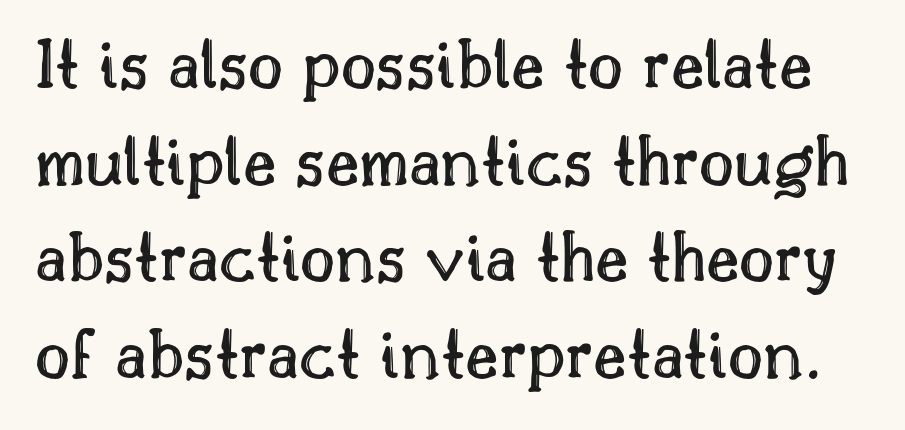
Q: Is the text italic (slanted)? A: No, it is upright.
Q: Is the text underlined? A: No.
Q: Is the spacing between letters normal or unusually wide? A: Normal.
Q: Is the spacing between lines tight, normal or loose? A: Normal.
Q: Width (condensed, normal, or wide)? A: Normal.
Q: x-height? A: Small.
Q: Monospaced? A: No.
